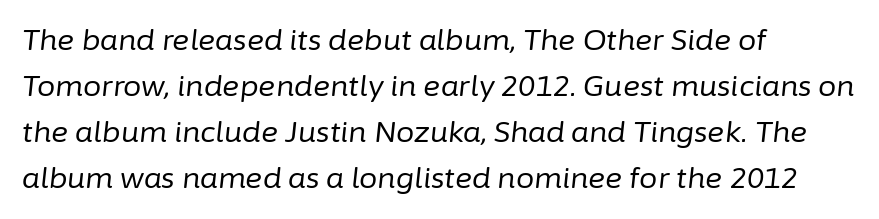
The space directly below the letters is spotless. Here the designer chose a conventional face with non-uniform glyph widths. The line-height multiplier appears to be the usual default. The rag falls on the right side of this text block.
